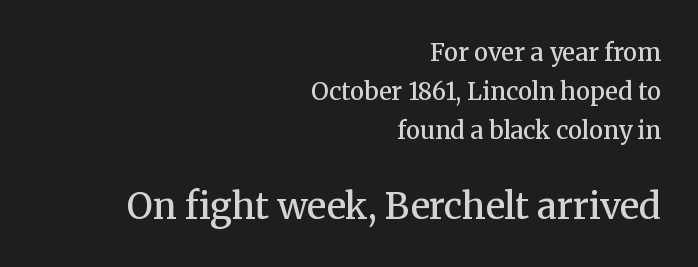
The image shows 36 px semibold serif type, upright; set right-aligned, normal line spacing (1.63x), normal letter spacing, not underlined; the second (bottom) block is 1.5x larger; medium stroke contrast and a medium x-height.
